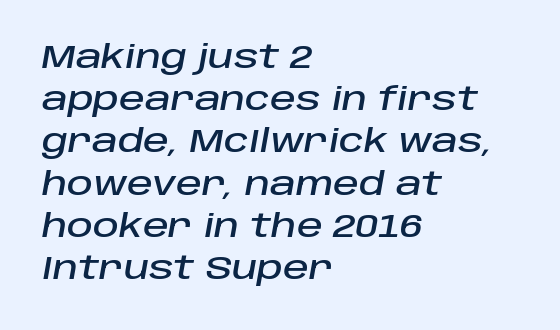
Q: Is the text italic (slanted)? A: Yes, it leans right by about 10 degrees.
Q: Is the text underlined? A: No.
Q: How is the paragraph aligned? A: Left-aligned.
Q: Is the spacing between letters normal or unusually wide? A: Normal.
Q: Is the spacing between lines tight, normal or loose? A: Normal.
Q: Width (condensed, normal, or wide)? A: Normal.
Q: Stroke contrast? A: Low.
Q: x-height? A: Large.
Q: Monospaced? A: No.
